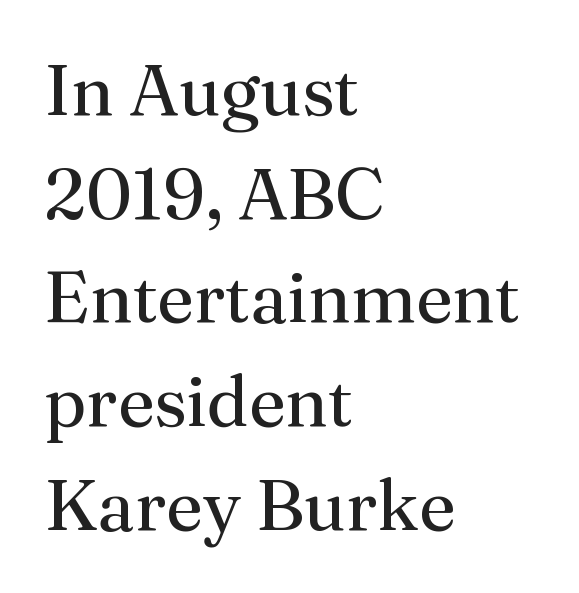
{"serif": "yes", "italic": "no", "bold": "no", "weight": "regular", "width": "normal", "stroke_contrast": "medium", "x_height": "medium", "monospaced": "no", "underline": "no", "align": "left", "line_spacing": "normal", "line_spacing_ratio": 1.44, "letter_spacing": "normal", "letter_spacing_em": 0.0, "glyph_px": 72}
